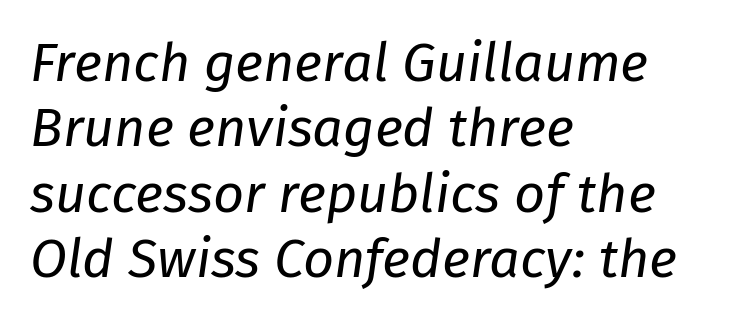
{"italic": "yes", "lean": "right", "slant_degrees": 8, "bold": "no", "weight": "regular", "width": "normal", "stroke_contrast": "low", "x_height": "medium", "monospaced": "no", "underline": "no", "align": "left", "line_spacing_ratio": 1.21, "letter_spacing": "normal", "letter_spacing_em": 0.0, "glyph_px": 54}
